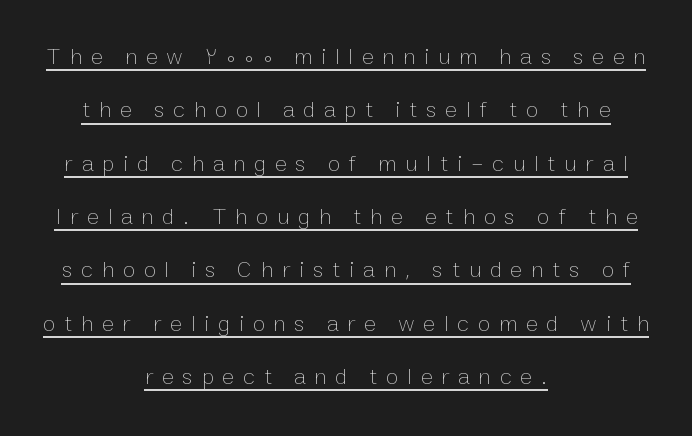
The image shows 23 px text type, upright; set centered, loose line spacing (2.32x), unusually wide letter spacing (+0.38 em), underlined.
